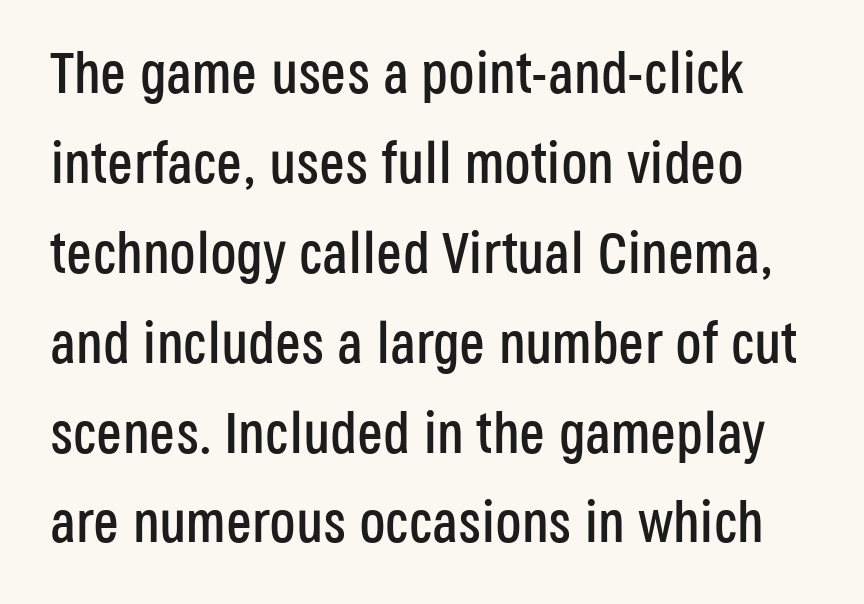
The image shows 58 px condensed sans-serif type, upright; set normal line spacing (1.55x), normal letter spacing, not underlined; low stroke contrast and a large x-height.
